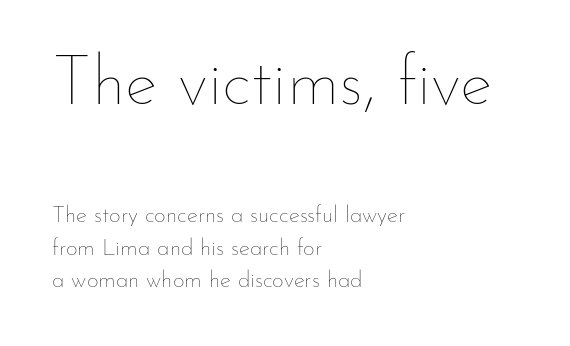
Do the characters align in a grid? No, the font is proportional. Caption: face not bold, strokes unweighted. The face used here is rendered with its standard letterfit. The block of text has a typical density, with ordinary space between rows. The type sits square on the baseline with zero lean. The paragraph has a hard left edge and a soft right edge.
